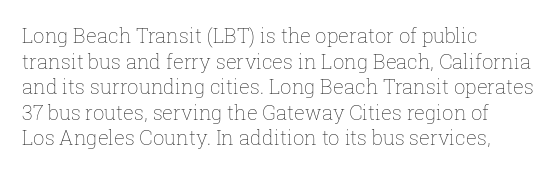
{"italic": "no", "bold": "no", "underline": "no", "align": "left", "line_spacing": "normal", "line_spacing_ratio": 1.28, "letter_spacing": "normal", "letter_spacing_em": 0.0, "glyph_px": 20}
